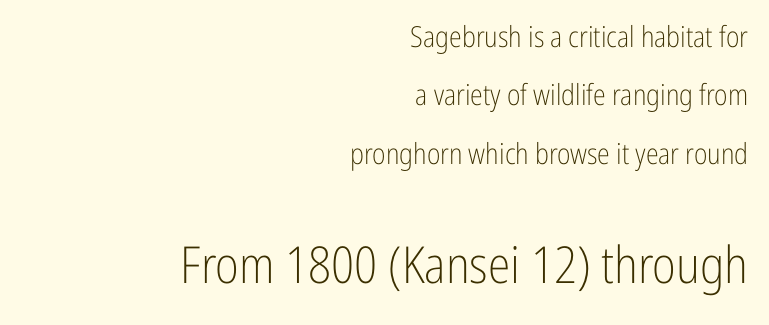
{"serif": "no", "italic": "no", "bold": "no", "weight": "light", "width": "condensed", "stroke_contrast": "low", "x_height": "medium", "monospaced": "no", "underline": "no", "align": "right", "line_spacing": "loose", "line_spacing_ratio": 2.01, "letter_spacing": "normal", "letter_spacing_em": 0.0, "larger_block": "second", "size_ratio": 1.76, "glyph_px": 51}
